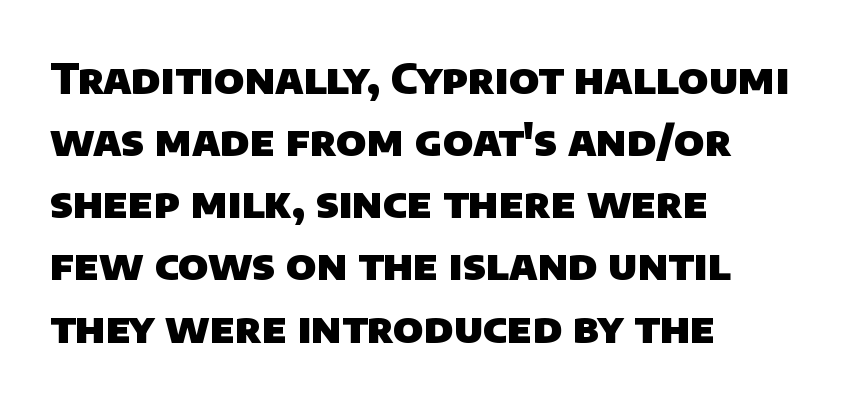
Standard letterfit; no display-style spreading of the glyphs. The vertical gap from one line to the next is medium. Proportional: the letters do not fall into vertical columns. This is heavy type, rendered in bold.
